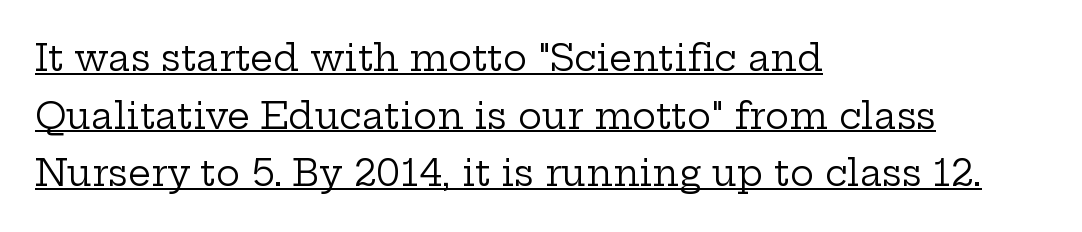
The image shows 36 px regular-weight, wide serif type, upright; set left-aligned, normal line spacing (1.6x), normal letter spacing, underlined; low stroke contrast and a medium x-height.
